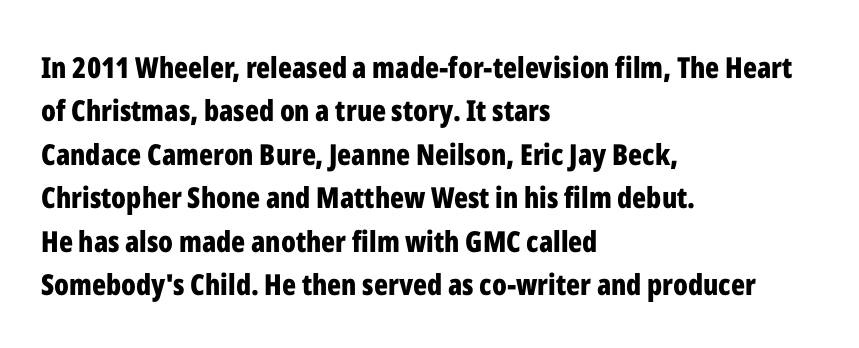
Posture: vertical. Each letter's strokes conclude bluntly, with no projecting serifs. The rendering uses a bold face; every stroke is thick and dark. Reading down the block, your eye returns to a fixed left position each line. Varying glyph widths throughout — classic text-font behaviour.
